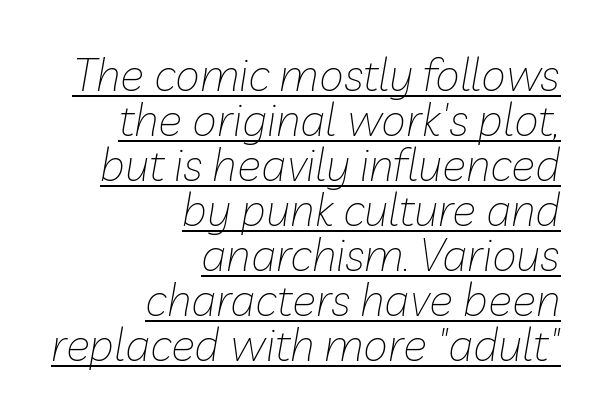
{"italic": "yes", "lean": "right", "slant_degrees": 10, "bold": "no", "weight": "thin", "width": "normal", "stroke_contrast": "low", "x_height": "medium", "monospaced": "no", "underline": "yes", "align": "right", "line_spacing": "tight", "line_spacing_ratio": 1.0, "letter_spacing": "normal", "letter_spacing_em": 0.0, "glyph_px": 45}
